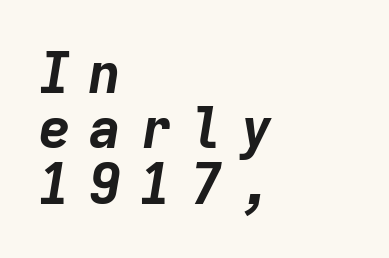
{"italic": "yes", "lean": "right", "slant_degrees": 9, "bold": "yes", "weight": "bold", "width": "normal", "stroke_contrast": "low", "x_height": "medium", "monospaced": "yes", "underline": "no", "align": "left", "line_spacing": "tight", "line_spacing_ratio": 0.99, "letter_spacing": "wide", "letter_spacing_em": 0.3, "glyph_px": 56}
